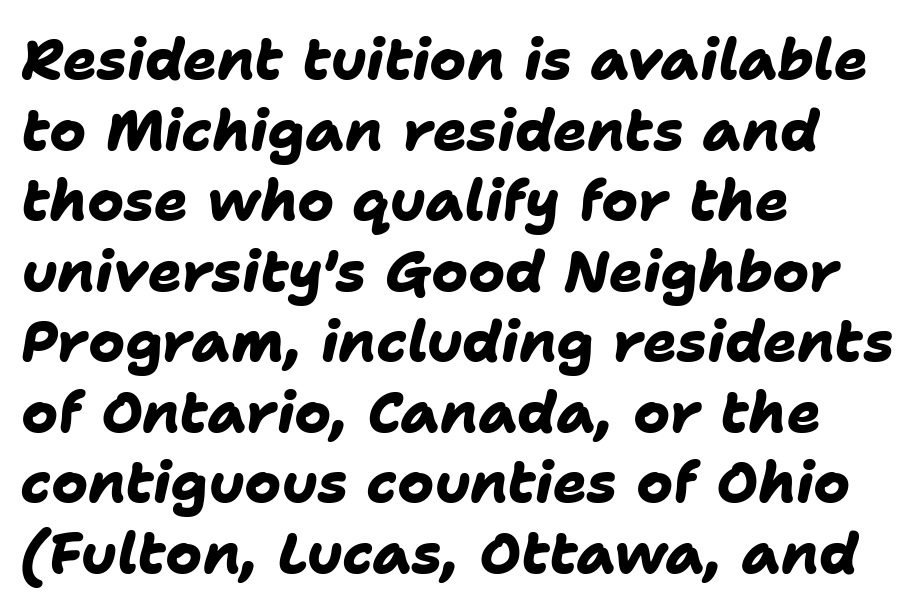
The image shows 56 px heavy sans-serif type; set left-aligned, normal line spacing (1.26x), normal letter spacing, not underlined; low stroke contrast and a medium x-height.
